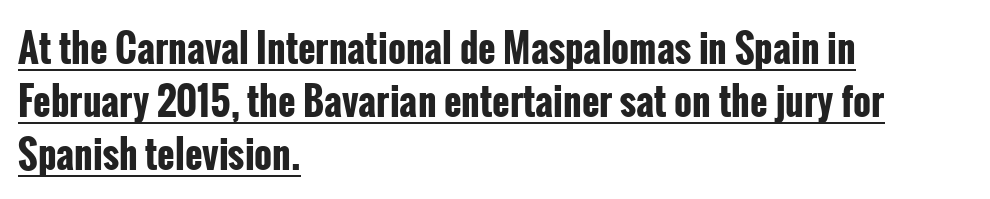
Q: Is the text bold? A: Yes.
Q: Is the text italic (slanted)? A: No, it is upright.
Q: Is the typeface a serif or a sans-serif typeface? A: Sans-serif.
Q: Is the text underlined? A: Yes.
Q: How is the paragraph aligned? A: Left-aligned.
Q: Is the spacing between letters normal or unusually wide? A: Normal.
Q: Is the spacing between lines tight, normal or loose? A: Normal.
Q: Width (condensed, normal, or wide)? A: Condensed.
Q: Stroke contrast? A: Low.
Q: x-height? A: Medium.
Q: Monospaced? A: No.
